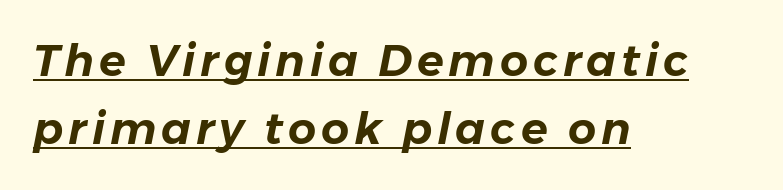
The image shows 44 px text type, italic (leaning right); set left-aligned, normal line spacing (1.55x), underlined; low stroke contrast and a medium x-height.
